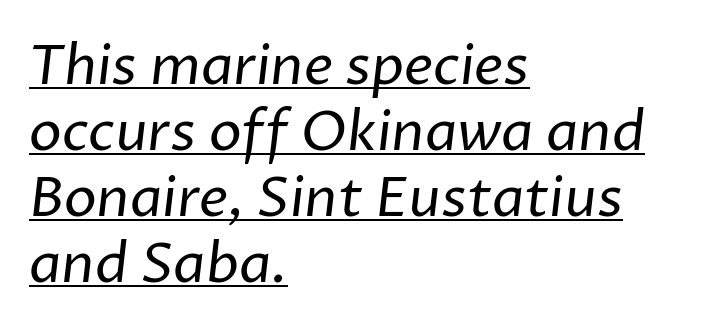
{"serif": "no", "bold": "no", "weight": "regular", "width": "normal", "stroke_contrast": "low", "x_height": "medium", "monospaced": "no", "underline": "yes", "align": "left", "line_spacing_ratio": 1.2, "letter_spacing": "normal", "letter_spacing_em": 0.0, "glyph_px": 55}
